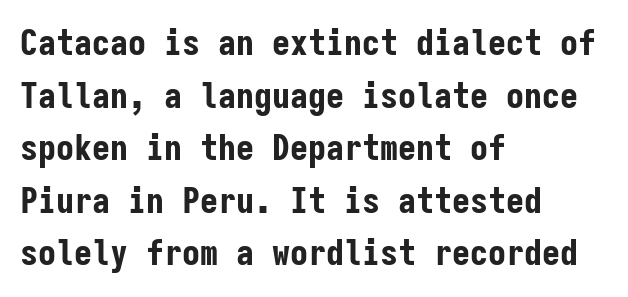
{"serif": "no", "italic": "no", "bold": "yes", "weight": "bold", "width": "condensed", "stroke_contrast": "low", "x_height": "medium", "monospaced": "yes", "underline": "no", "align": "left", "line_spacing": "normal", "line_spacing_ratio": 1.46, "letter_spacing": "normal", "letter_spacing_em": 0.0, "glyph_px": 36}
